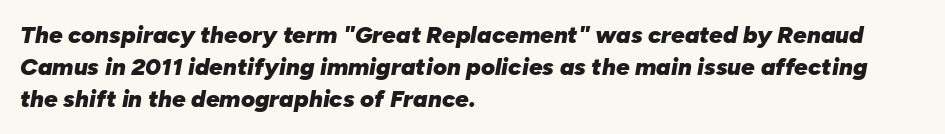
Q: Is the text bold? A: Yes.
Q: Is the text italic (slanted)? A: Yes, it leans right by about 10 degrees.
Q: Is the text underlined? A: No.
Q: How is the paragraph aligned? A: Left-aligned.
Q: Is the spacing between letters normal or unusually wide? A: Normal.
Q: Is the spacing between lines tight, normal or loose? A: Normal.
